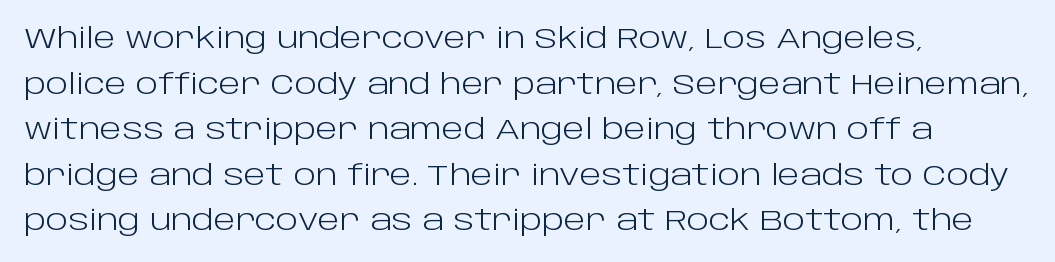
A typesetter would mark this as roman, not italic. A typesetter would call this leading conventional body-copy spacing. Rule under the text: the space is simply empty. Observe the ordinary spacing: letters are neighbours, not strangers. Proportional: the letters do not fall into vertical columns.
